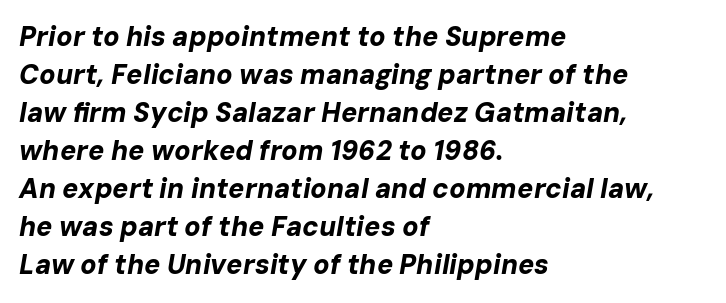
Q: Is the text bold? A: Yes.
Q: Is the text italic (slanted)? A: Yes, it leans right by about 10 degrees.
Q: Is the text underlined? A: No.
Q: How is the paragraph aligned? A: Left-aligned.
Q: Is the spacing between letters normal or unusually wide? A: Normal.
Q: Is the spacing between lines tight, normal or loose? A: Normal.
